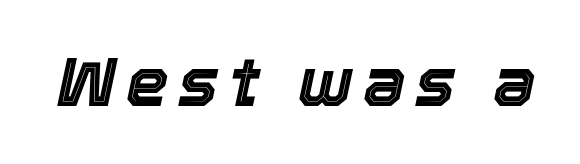
Q: Is the text italic (slanted)? A: Yes, it leans right by about 12 degrees.
Q: Is the text underlined? A: No.
Q: Width (condensed, normal, or wide)? A: Normal.
Q: x-height? A: Medium.
Q: Monospaced? A: No.
